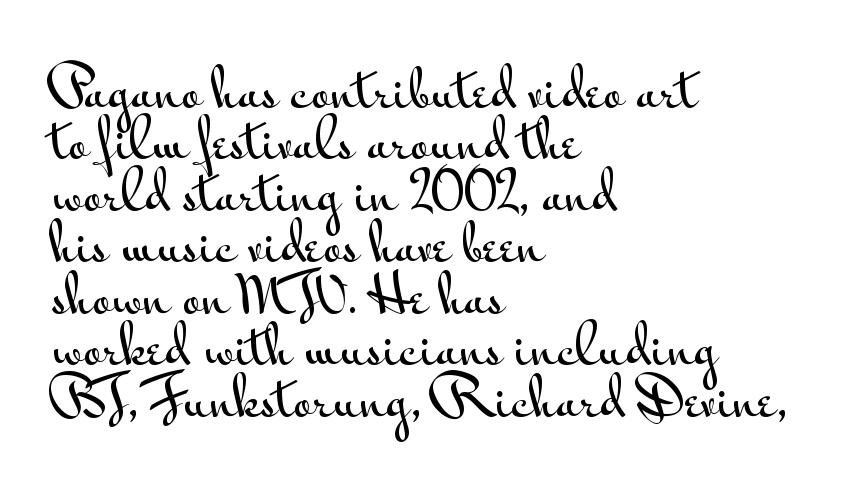
Q: Is the text italic (slanted)? A: Yes.
Q: Is the typeface a serif or a sans-serif typeface? A: Sans-serif.
Q: Is the text underlined? A: No.
Q: How is the paragraph aligned? A: Left-aligned.
Q: Is the spacing between letters normal or unusually wide? A: Normal.
Q: Is the spacing between lines tight, normal or loose? A: Tight.
Q: Width (condensed, normal, or wide)? A: Wide.
Q: Stroke contrast? A: Medium.
Q: x-height? A: Small.
Q: Monospaced? A: No.
